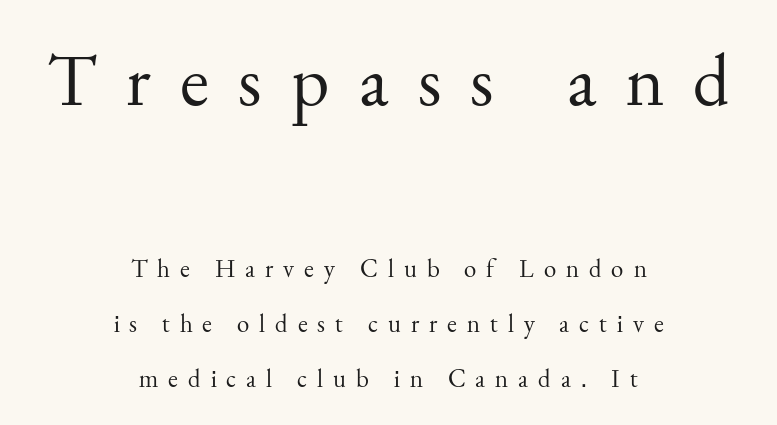
{"serif": "yes", "italic": "no", "bold": "no", "weight": "regular", "width": "normal", "stroke_contrast": "medium", "x_height": "small", "monospaced": "no", "underline": "no", "align": "center", "line_spacing": "loose", "line_spacing_ratio": 2.19, "letter_spacing": "wide", "letter_spacing_em": 0.4, "larger_block": "first", "size_ratio": 2.96, "glyph_px": 74}
